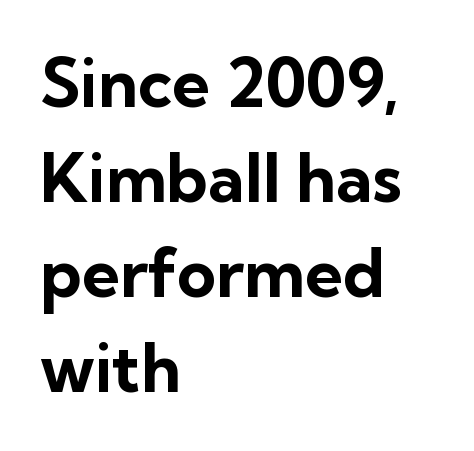
{"serif": "no", "italic": "no", "bold": "yes", "weight": "bold", "width": "normal", "stroke_contrast": "low", "x_height": "medium", "monospaced": "no", "underline": "no", "align": "left", "line_spacing": "normal", "line_spacing_ratio": 1.42, "letter_spacing": "normal", "letter_spacing_em": 0.0, "glyph_px": 67}
